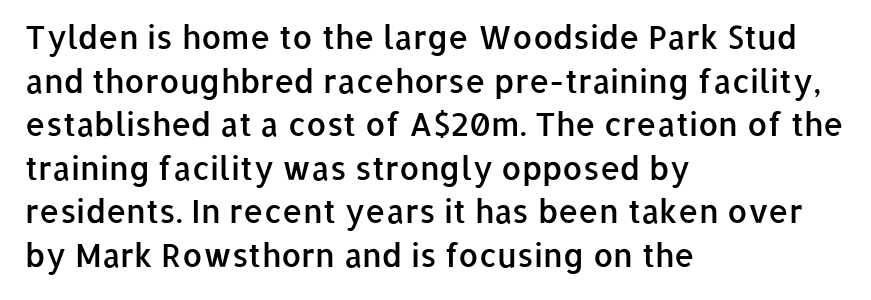
Slightly chunky letters — semibold, I'd say, not full bold. Standard letterfit; no display-style spreading of the glyphs. The font family rendered here belongs to the sans-serif group. Each new line begins a customary step beneath the previous one.
